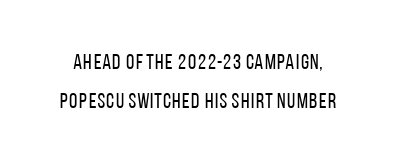
The image shows 21 px text type, upright; set line spacing 1.84x, normal letter spacing, not underlined.
